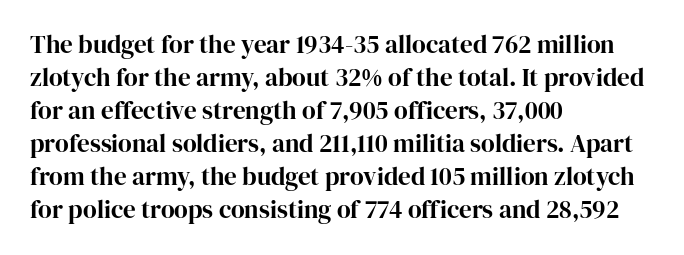
Every row of glyphs begins at an identical x-position on the left. Words appear dense and cohesive because spacing is normal. Unlike italic type, these characters show no tilt at all. Vertical spacing — default. Check under the words: just untouched page.
